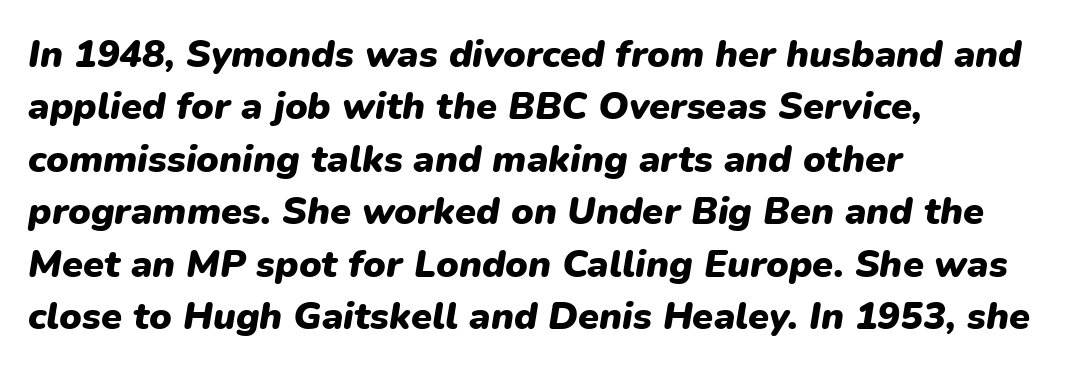
The image shows 38 px heavy type, italic (leaning right); set left-aligned, normal line spacing (1.38x), normal letter spacing, not underlined; low stroke contrast and a medium x-height.
